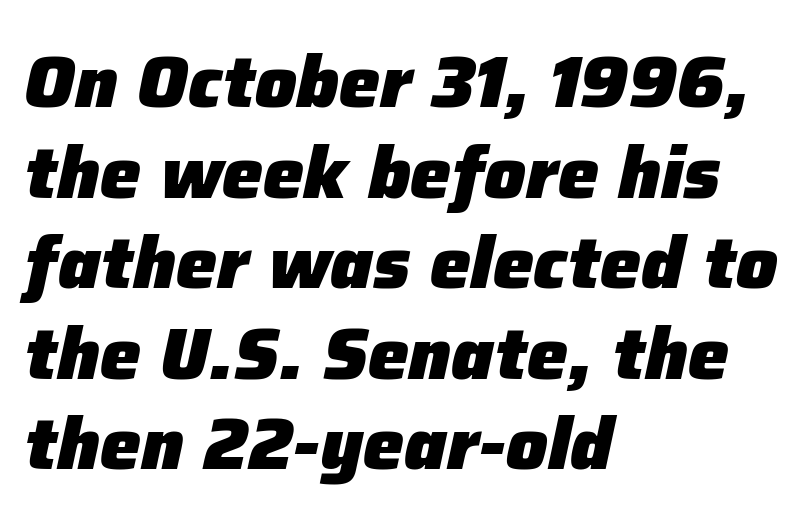
{"italic": "yes", "lean": "right", "slant_degrees": 12, "bold": "yes", "weight": "heavy", "width": "normal", "stroke_contrast": "low", "x_height": "medium", "monospaced": "no", "underline": "no", "align": "left", "line_spacing_ratio": 1.24, "letter_spacing": "normal", "letter_spacing_em": 0.0, "glyph_px": 73}
